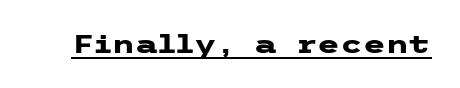
The image shows 26 px bold type, upright; set normal letter spacing, underlined.
